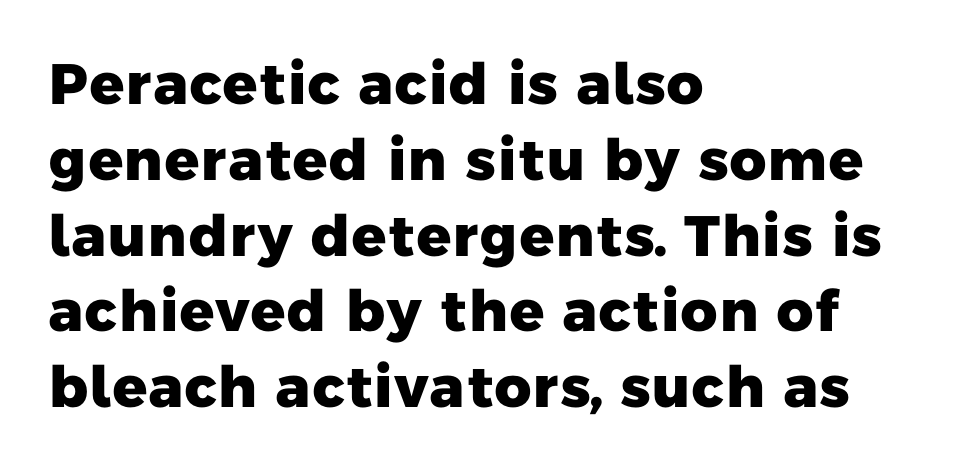
Horizontal bands of white between lines are of average thickness. The rendering anchors every line to the left-hand side. Are there feet on the stems? There aren't — it's a sans. Caption: standard tracking, unaltered. Weight: bold.
